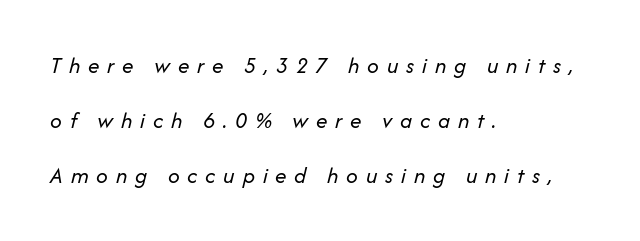
{"italic": "yes", "lean": "right", "slant_degrees": 14, "bold": "no", "underline": "no", "align": "left", "line_spacing": "loose", "line_spacing_ratio": 2.39, "letter_spacing": "wide", "letter_spacing_em": 0.34, "glyph_px": 23}
